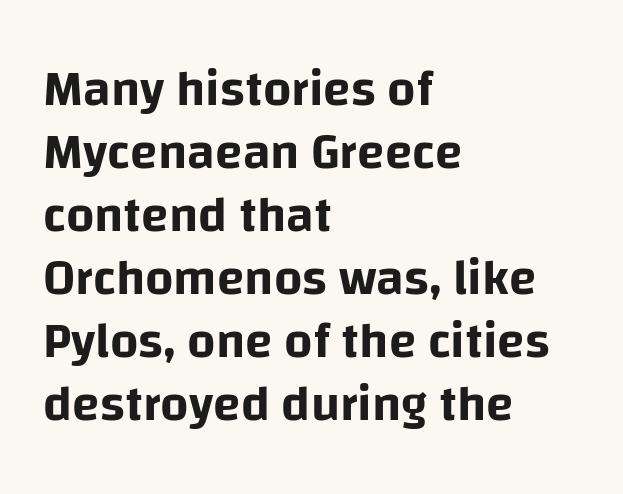
The image shows 50 px sans-serif type, upright; set left-aligned, normal line spacing (1.26x), normal letter spacing, not underlined; low stroke contrast and a large x-height.
